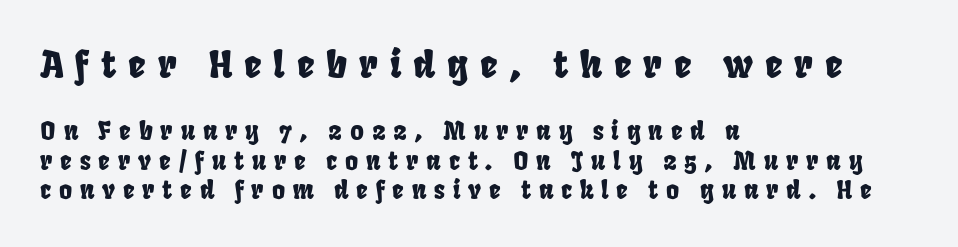
The image shows 38 px condensed sans-serif type; set left-aligned, line spacing 1.18x, unusually wide letter spacing (+0.31 em), not underlined; the first (top) block is 1.52x larger; low stroke contrast and a large x-height.
